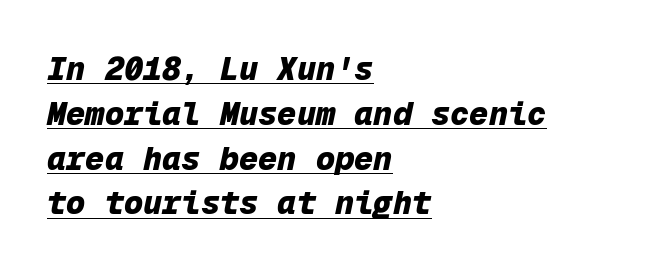
The image shows 32 px heavy type, italic (leaning right), monospaced; set left-aligned, normal line spacing (1.4x), normal letter spacing, underlined; low stroke contrast and a medium x-height.
